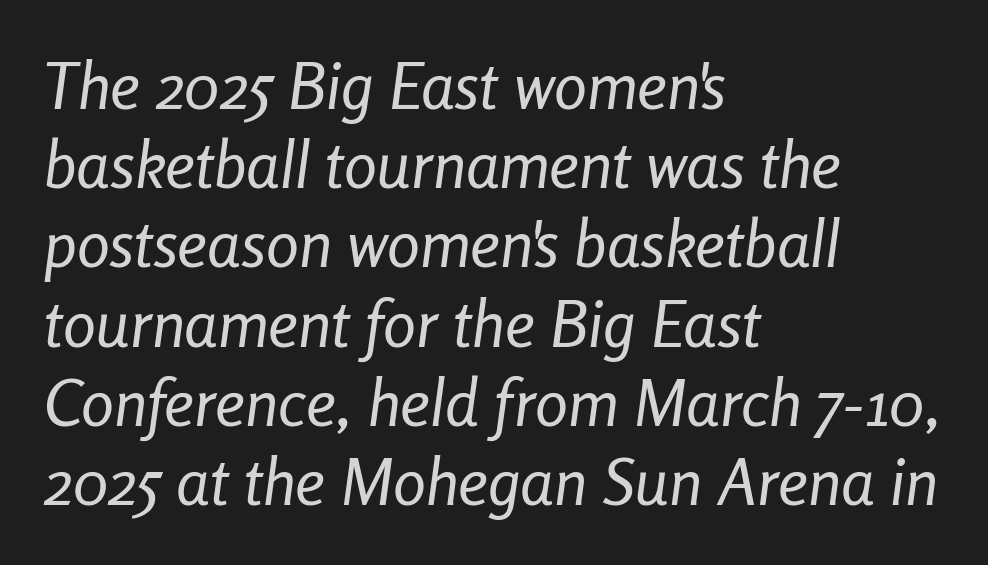
{"italic": "yes", "lean": "right", "slant_degrees": 8, "bold": "no", "weight": "regular", "width": "condensed", "stroke_contrast": "low", "x_height": "medium", "monospaced": "no", "underline": "no", "align": "left", "line_spacing_ratio": 1.2, "letter_spacing": "normal", "letter_spacing_em": 0.0, "glyph_px": 66}
